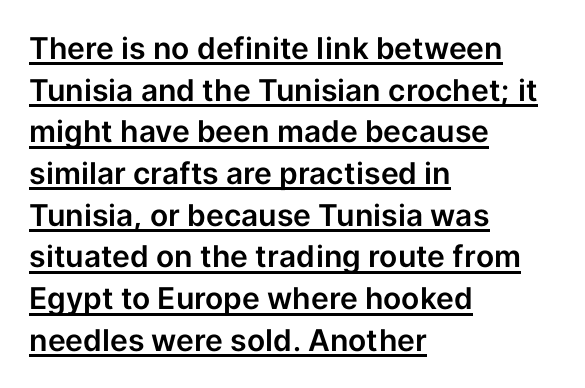
{"serif": "no", "italic": "no", "width": "normal", "stroke_contrast": "low", "x_height": "medium", "monospaced": "no", "underline": "yes", "align": "left", "line_spacing": "normal", "line_spacing_ratio": 1.39, "letter_spacing": "normal", "letter_spacing_em": 0.0, "glyph_px": 30}
